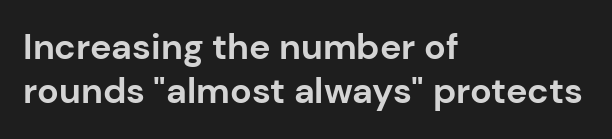
Q: Is the text bold? A: Yes.
Q: Is the text italic (slanted)? A: No, it is upright.
Q: Is the typeface a serif or a sans-serif typeface? A: Sans-serif.
Q: Is the text underlined? A: No.
Q: How is the paragraph aligned? A: Left-aligned.
Q: Is the spacing between letters normal or unusually wide? A: Normal.
Q: Width (condensed, normal, or wide)? A: Normal.
Q: Stroke contrast? A: Low.
Q: x-height? A: Medium.
Q: Monospaced? A: No.
